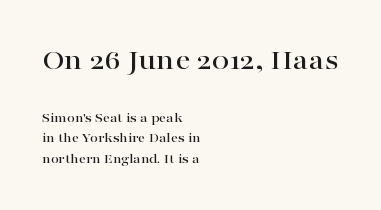
In terms of letterform style, serifs are clearly present. Spacing between characters is what you'd get straight out of the box. Honestly, the row spacing looks completely unremarkable. The more generous point size was reserved for the upper chunk. You could not count columns in this text — the font is proportionally spaced. This sample is left-justified, so line endings fall wherever the words run out.
